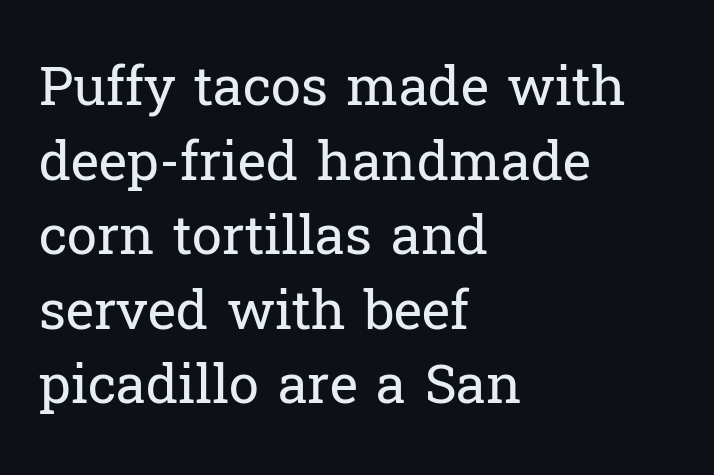
I'd call this a serif setting — the letters wear small feet. One-word summary of the alignment: left. The rows are spaced the way most documents space them. The horizontal fit of the characters is conventional and even. Italic? Not at all — the glyphs are vertical. The space beneath each line is pristine and unruled.
